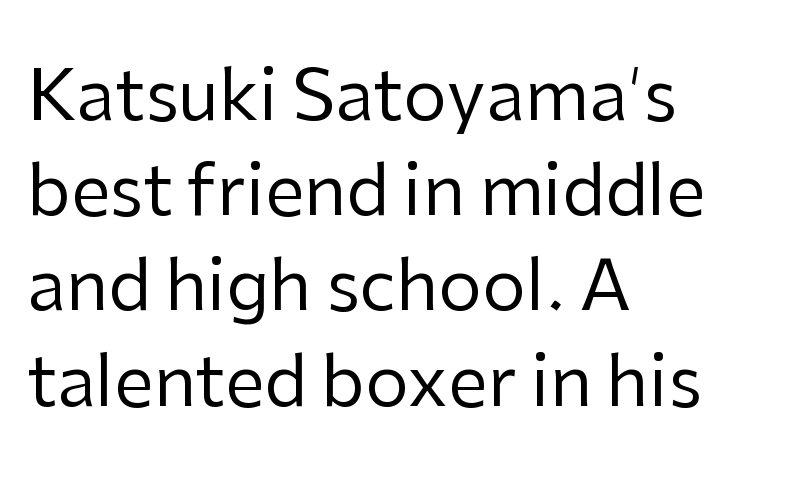
The image shows 70 px regular-weight sans-serif type, upright; set left-aligned, normal line spacing (1.36x), normal letter spacing, not underlined; low stroke contrast and a medium x-height.
